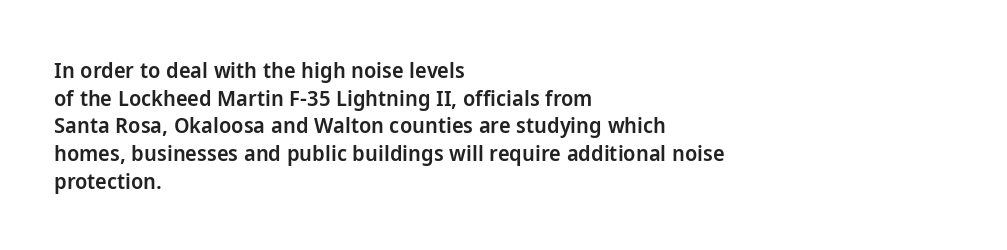
Q: Is the text bold? A: Semi-bold.
Q: Is the text italic (slanted)? A: No, it is upright.
Q: Is the text underlined? A: No.
Q: How is the paragraph aligned? A: Left-aligned.
Q: Is the spacing between letters normal or unusually wide? A: Normal.
Q: Is the spacing between lines tight, normal or loose? A: Normal.
